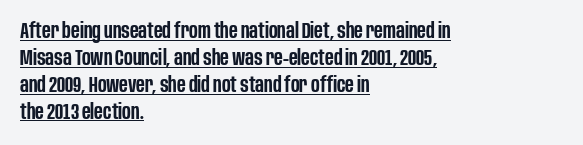
Q: Is the text bold? A: Semi-bold.
Q: Is the text italic (slanted)? A: No, it is upright.
Q: Is the text underlined? A: Yes.
Q: How is the paragraph aligned? A: Left-aligned.
Q: Is the spacing between letters normal or unusually wide? A: Normal.
